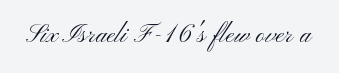
Lines of text with bare space underneath. The typeface has the unassuming heft of standard copy or less. There is no visible air inserted between adjacent glyphs. No feet cap the strokes, marking this as sans-serif type. Spacing verdict: proportional, widths tailored to each character.
